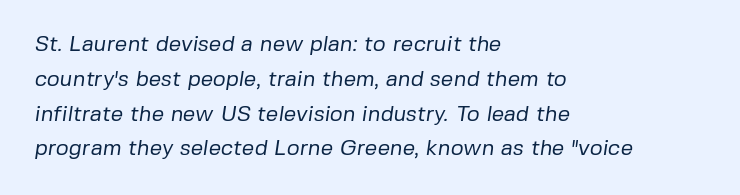
{"bold": "no", "underline": "no", "align": "left", "line_spacing": "normal", "line_spacing_ratio": 1.58, "letter_spacing": "normal", "letter_spacing_em": 0.0, "glyph_px": 22}
